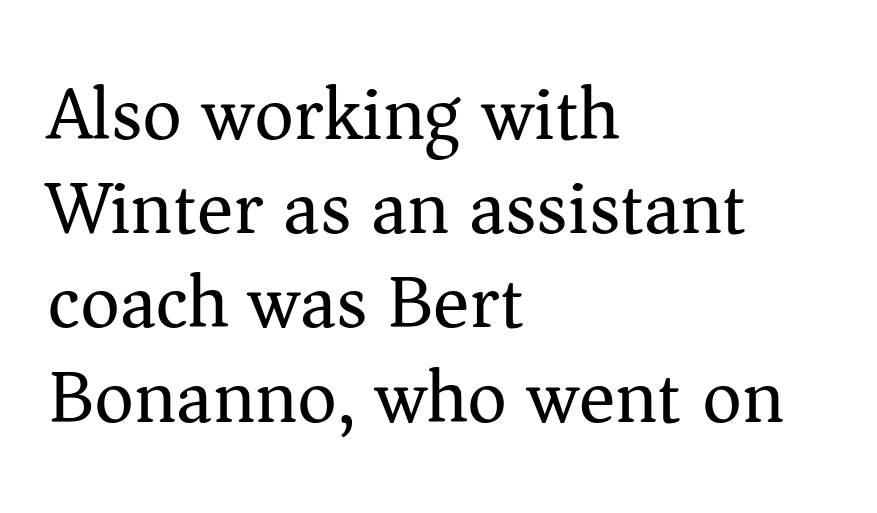
Q: Is the text bold? A: No.
Q: Is the text italic (slanted)? A: No, it is upright.
Q: Is the typeface a serif or a sans-serif typeface? A: Serif.
Q: Is the text underlined? A: No.
Q: How is the paragraph aligned? A: Left-aligned.
Q: Is the spacing between letters normal or unusually wide? A: Normal.
Q: Width (condensed, normal, or wide)? A: Normal.
Q: Stroke contrast? A: Medium.
Q: x-height? A: Medium.
Q: Monospaced? A: No.
